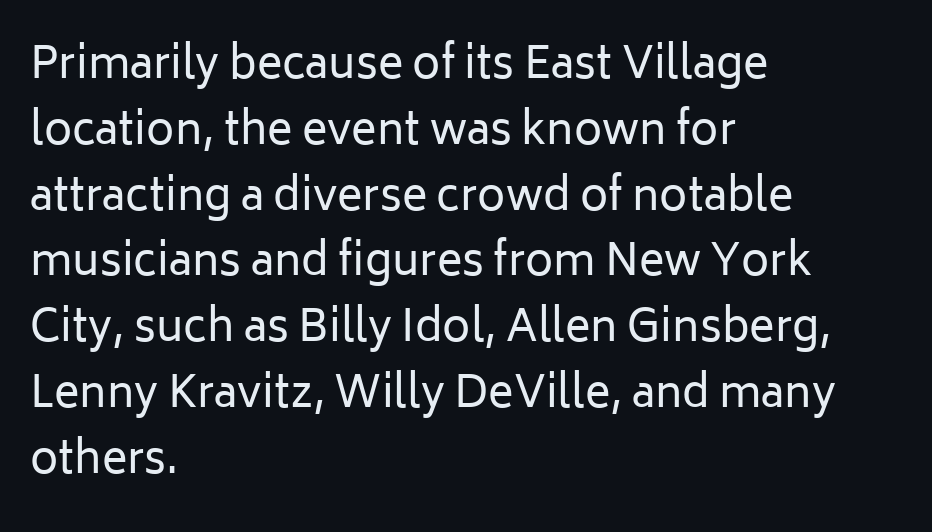
Q: Is the text bold? A: No.
Q: Is the text italic (slanted)? A: No, it is upright.
Q: Is the typeface a serif or a sans-serif typeface? A: Sans-serif.
Q: Is the text underlined? A: No.
Q: How is the paragraph aligned? A: Left-aligned.
Q: Is the spacing between letters normal or unusually wide? A: Normal.
Q: Is the spacing between lines tight, normal or loose? A: Normal.
Q: Width (condensed, normal, or wide)? A: Normal.
Q: Stroke contrast? A: Low.
Q: x-height? A: Medium.
Q: Monospaced? A: No.
